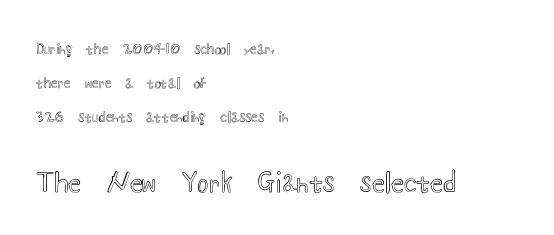
Q: Is the text italic (slanted)? A: No, it is upright.
Q: Is the text underlined? A: No.
Q: How is the paragraph aligned? A: Left-aligned.
Q: Is the spacing between letters normal or unusually wide? A: Normal.
Q: Is the spacing between lines tight, normal or loose? A: Loose.
Q: Which block of text is set in a larger size, the first (top) or the second (bottom)? A: The second (bottom) one.
